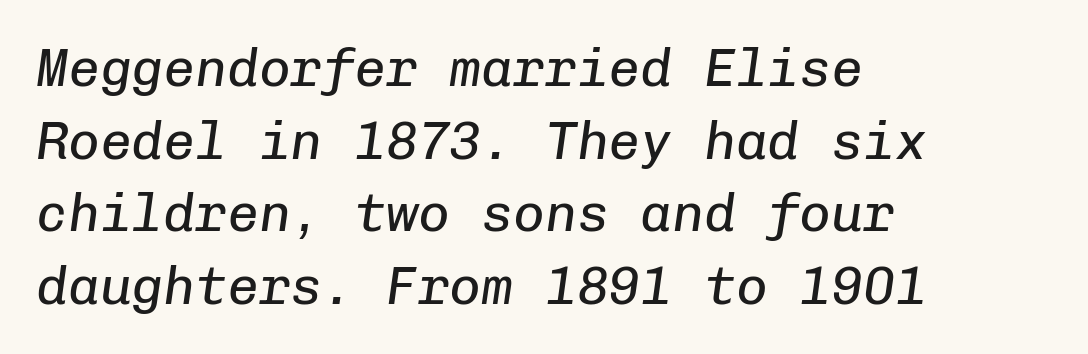
Q: Is the text bold? A: No.
Q: Is the text italic (slanted)? A: Yes, it leans right by about 8 degrees.
Q: Is the text underlined? A: No.
Q: How is the paragraph aligned? A: Left-aligned.
Q: Is the spacing between letters normal or unusually wide? A: Normal.
Q: Is the spacing between lines tight, normal or loose? A: Normal.
Q: Width (condensed, normal, or wide)? A: Normal.
Q: Stroke contrast? A: Low.
Q: x-height? A: Medium.
Q: Monospaced? A: Yes.
